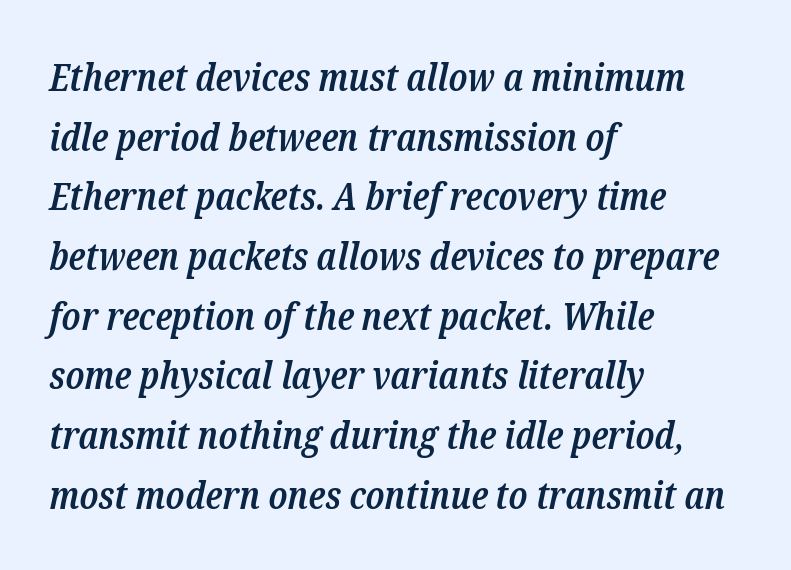
{"serif": "yes", "italic": "yes", "lean": "right", "slant_degrees": 12, "bold": "semi", "weight": "semibold", "width": "condensed", "stroke_contrast": "low", "x_height": "medium", "monospaced": "no", "underline": "no", "align": "left", "line_spacing": "normal", "line_spacing_ratio": 1.53, "letter_spacing": "normal", "letter_spacing_em": 0.0, "glyph_px": 39}
